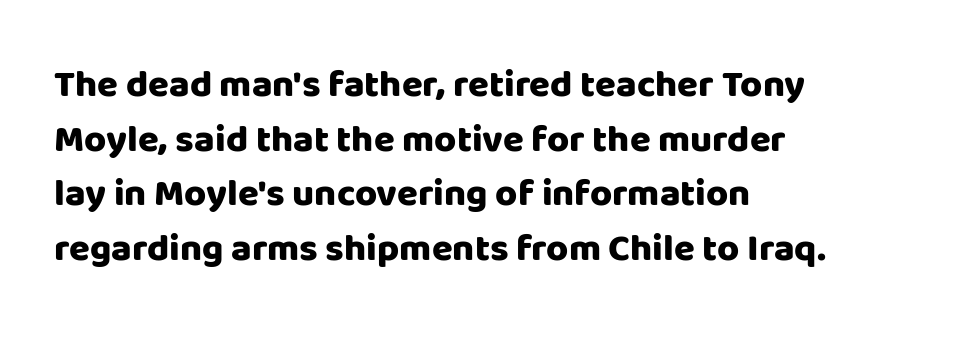
Q: Is the text bold? A: Yes.
Q: Is the text italic (slanted)? A: No, it is upright.
Q: Is the typeface a serif or a sans-serif typeface? A: Sans-serif.
Q: Is the text underlined? A: No.
Q: How is the paragraph aligned? A: Left-aligned.
Q: Is the spacing between letters normal or unusually wide? A: Normal.
Q: Is the spacing between lines tight, normal or loose? A: Normal.
Q: Width (condensed, normal, or wide)? A: Normal.
Q: Stroke contrast? A: Low.
Q: x-height? A: Large.
Q: Monospaced? A: No.
